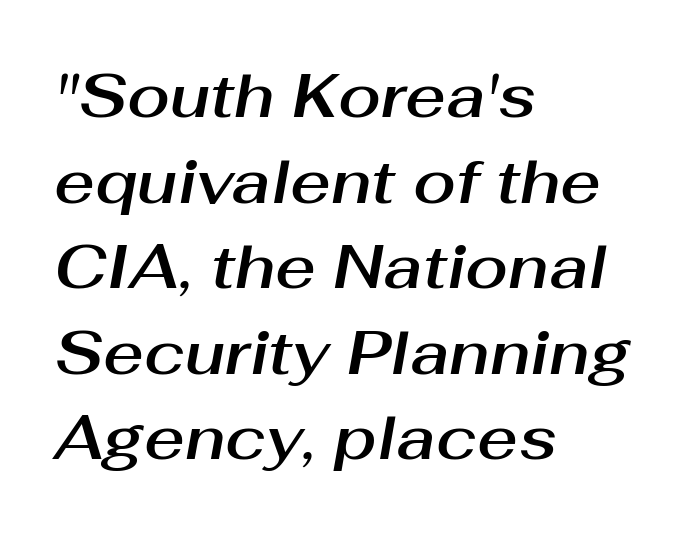
Horizontally, the lines are justified to the leading edge only. You could call the tracking neutral — neither tight nor loose. The block of text has a typical density, with ordinary space between rows. Underlining? Definitely not there. Italic: yes, the glyphs are oblique.
